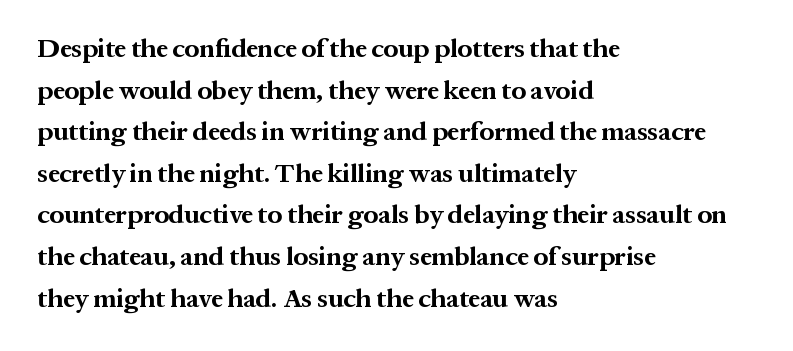
Q: Is the text bold? A: Yes.
Q: Is the text italic (slanted)? A: No, it is upright.
Q: Is the text underlined? A: No.
Q: How is the paragraph aligned? A: Left-aligned.
Q: Is the spacing between letters normal or unusually wide? A: Normal.
Q: Is the spacing between lines tight, normal or loose? A: Normal.
